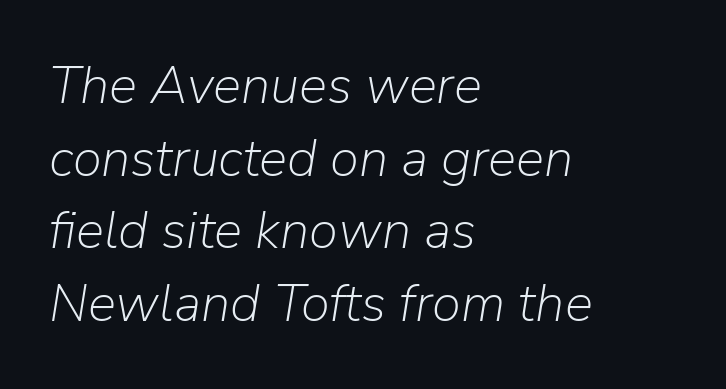
Line beginnings align vertically; line endings do not. The leading is moderate, giving the passage an even texture. Weight class: somewhere from thin through regular. Each letter keeps its own natural width here, so spacing adapts to shape. Yep, that's italic — everything's leaning. There is no visible air inserted between adjacent glyphs.
